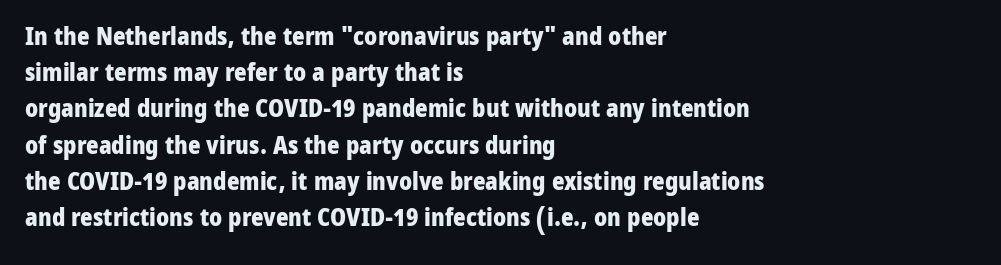
{"italic": "no", "bold": "yes", "underline": "no", "align": "left", "line_spacing": "normal", "line_spacing_ratio": 1.51, "letter_spacing": "normal", "letter_spacing_em": 0.0, "glyph_px": 24}
